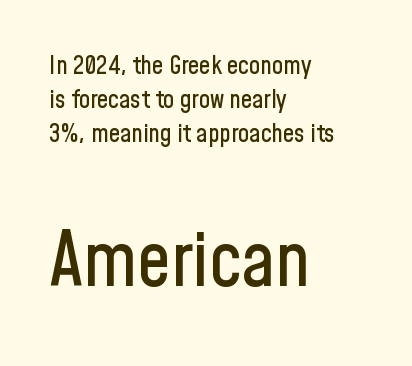
Q: Is the text italic (slanted)? A: No, it is upright.
Q: Is the typeface a serif or a sans-serif typeface? A: Sans-serif.
Q: Is the text underlined? A: No.
Q: How is the paragraph aligned? A: Left-aligned.
Q: Is the spacing between letters normal or unusually wide? A: Normal.
Q: Is the spacing between lines tight, normal or loose? A: Normal.
Q: Which block of text is set in a larger size, the first (top) or the second (bottom)? A: The second (bottom) one.
Q: Width (condensed, normal, or wide)? A: Condensed.
Q: Stroke contrast? A: Low.
Q: x-height? A: Medium.
Q: Monospaced? A: No.
